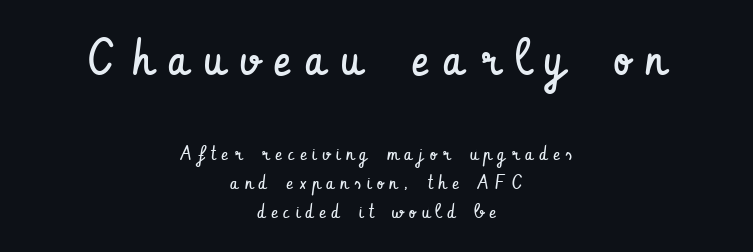
Size hierarchy here favors the leading block over the trailing one. Horizontal bands of white between lines are of average thickness. To sum up the face: it is a sans, with no serifs. Tracking value appears strongly positive — letters spread wide. The strokes carry an ordinary text weight at most. Bare-footed words on every line.
